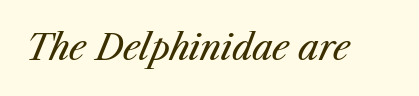
Anything drawn beneath the words? Only blank space. Compared with a typical body face, this is equally light or lighter still. Spacing verdict: proportional, widths tailored to each character. The glyphs look as if they've been sheared to an angle.
